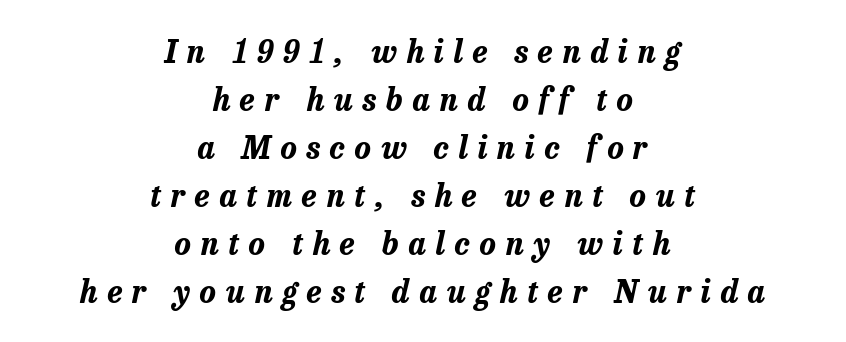
{"italic": "yes", "lean": "right", "slant_degrees": 13, "bold": "yes", "weight": "bold", "width": "normal", "stroke_contrast": "low", "x_height": "medium", "monospaced": "no", "underline": "no", "align": "center", "line_spacing": "normal", "line_spacing_ratio": 1.55, "letter_spacing": "wide", "letter_spacing_em": 0.31, "glyph_px": 31}
